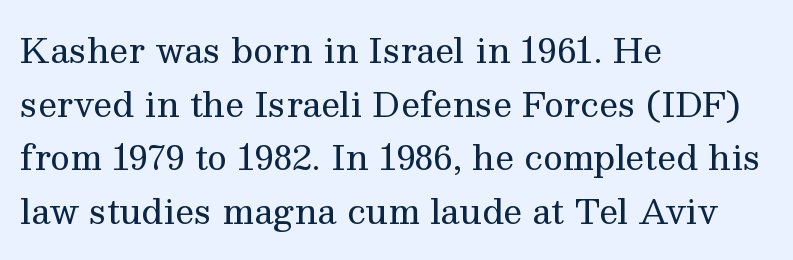
Compared with a typical body face, this is equally light or lighter still. The lines in this sample share a left origin and differ only in where they stop. The passage shown is typed in a proportional face where columns would drift. Descenders hang freely into open space. The letters stand upright; this is a roman face. Caption: standard tracking, unaltered.
